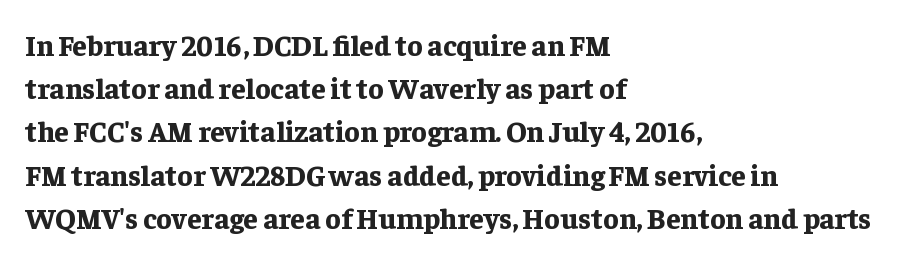
The image shows 29 px bold serif type, upright; set left-aligned, normal line spacing (1.49x), normal letter spacing, not underlined; low stroke contrast and a medium x-height.
